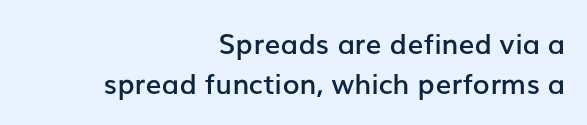
{"serif": "no", "italic": "no", "bold": "semi", "weight": "semibold", "width": "normal", "stroke_contrast": "low", "x_height": "medium", "monospaced": "no", "underline": "no", "align": "right", "line_spacing": "normal", "line_spacing_ratio": 1.44, "letter_spacing": "normal", "letter_spacing_em": 0.0, "glyph_px": 28}
